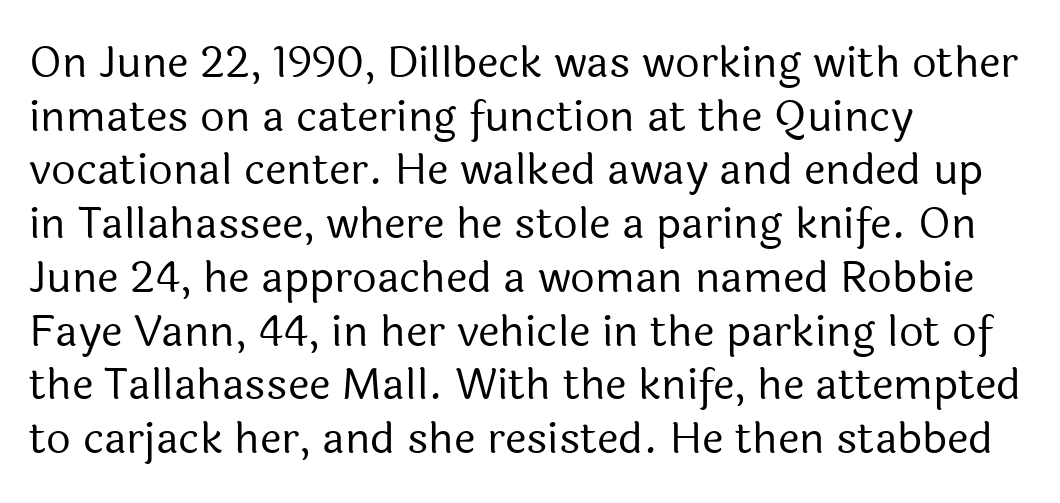
{"serif": "no", "italic": "no", "bold": "no", "weight": "regular", "width": "normal", "x_height": "medium", "monospaced": "no", "underline": "no", "align": "left", "line_spacing": "normal", "line_spacing_ratio": 1.25, "letter_spacing": "normal", "letter_spacing_em": 0.0, "glyph_px": 43}
